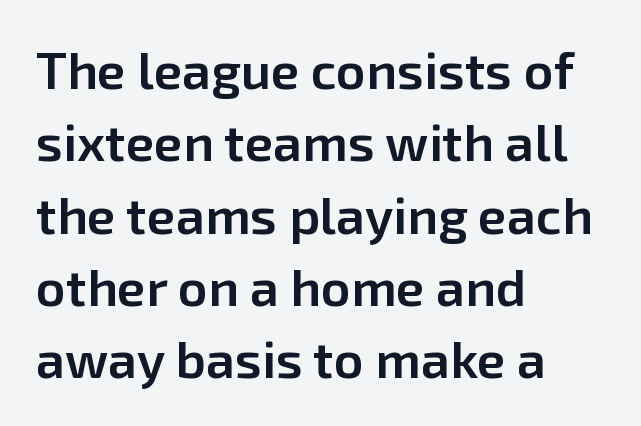
Q: Is the text bold? A: Semi-bold.
Q: Is the text italic (slanted)? A: No, it is upright.
Q: Is the typeface a serif or a sans-serif typeface? A: Sans-serif.
Q: Is the text underlined? A: No.
Q: How is the paragraph aligned? A: Left-aligned.
Q: Is the spacing between letters normal or unusually wide? A: Normal.
Q: Is the spacing between lines tight, normal or loose? A: Normal.
Q: Width (condensed, normal, or wide)? A: Normal.
Q: Stroke contrast? A: Low.
Q: x-height? A: Medium.
Q: Monospaced? A: No.
